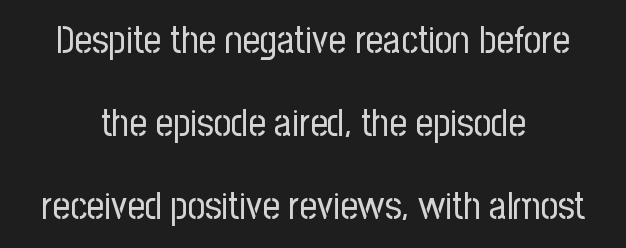
Q: Is the text bold? A: No.
Q: Is the text italic (slanted)? A: No, it is upright.
Q: Is the typeface a serif or a sans-serif typeface? A: Sans-serif.
Q: Is the text underlined? A: No.
Q: How is the paragraph aligned? A: Centered.
Q: Is the spacing between letters normal or unusually wide? A: Normal.
Q: Is the spacing between lines tight, normal or loose? A: Loose.
Q: Width (condensed, normal, or wide)? A: Condensed.
Q: Stroke contrast? A: Low.
Q: x-height? A: Medium.
Q: Monospaced? A: No.
